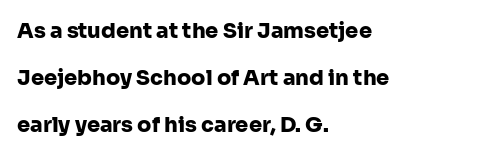
Words appear dense and cohesive because spacing is normal. Visually the block forms a straight wall on the left and a jagged coastline on the right. Reading down the column, the eye jumps a long way to each next line. This is heavy type, rendered in bold.
